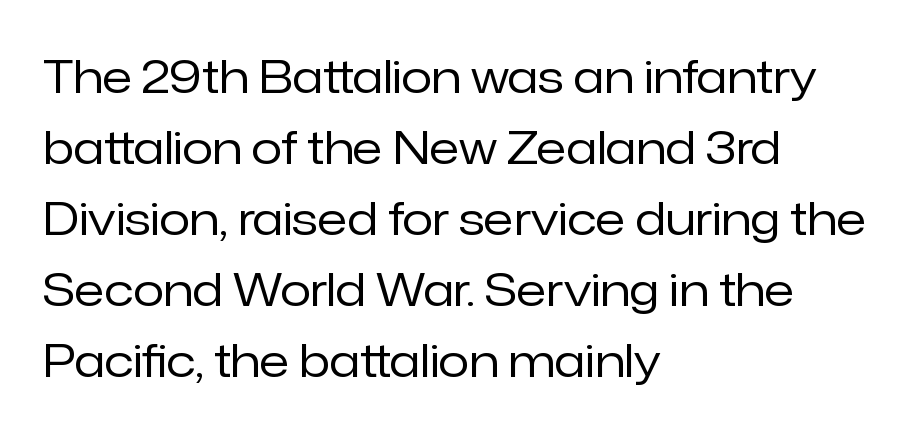
The strokes carry an ordinary text weight at most. Every stem runs plumb, perpendicular to the baseline. This sample keeps an unexceptional amount of space between lines. Does extra space separate the letters? No, they use regular spacing. Is the block centered? No — it sits flush against the left margin. The strip under each line holds only bare page.
